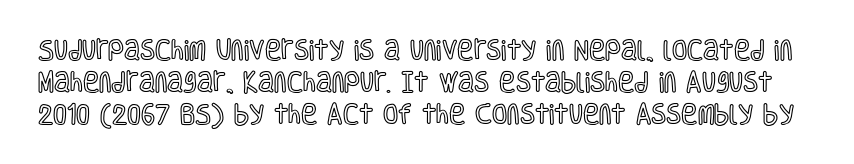
Nothing unusual about the tracking: characters are spaced as the font intends. Descenders hang freely into open space. Vertical strokes here are truly vertical. If you measured baseline to baseline, you'd find a middling distance.
